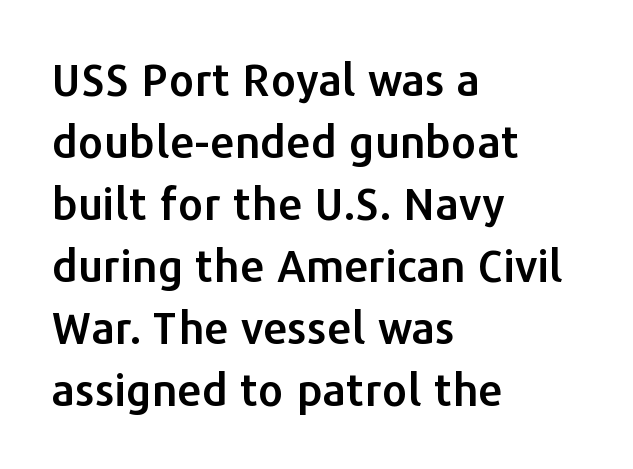
{"serif": "no", "italic": "no", "width": "normal", "stroke_contrast": "low", "x_height": "medium", "monospaced": "no", "underline": "no", "align": "left", "line_spacing": "normal", "line_spacing_ratio": 1.41, "letter_spacing": "normal", "letter_spacing_em": 0.0, "glyph_px": 44}
